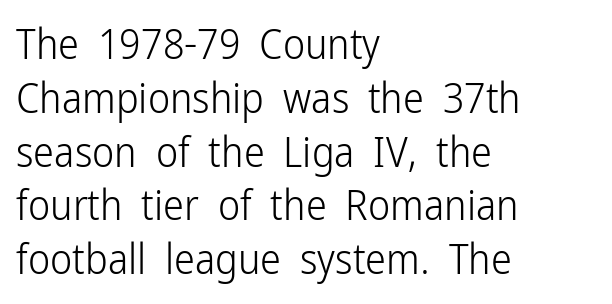
{"serif": "no", "italic": "no", "bold": "no", "weight": "light", "width": "condensed", "stroke_contrast": "low", "x_height": "medium", "monospaced": "no", "underline": "no", "align": "left", "line_spacing": "normal", "line_spacing_ratio": 1.28, "letter_spacing": "normal", "letter_spacing_em": 0.0, "glyph_px": 42}
